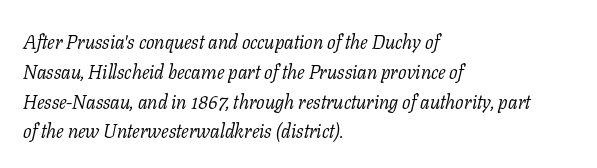
{"italic": "yes", "lean": "right", "slant_degrees": 11, "bold": "no", "underline": "no", "align": "left", "line_spacing": "normal", "line_spacing_ratio": 1.49, "letter_spacing": "normal", "letter_spacing_em": 0.0, "glyph_px": 20}
